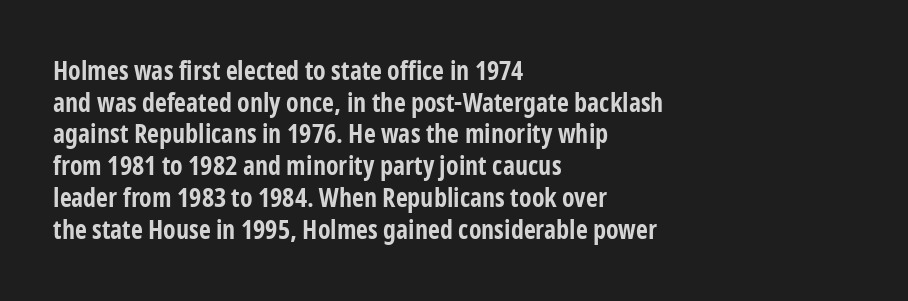
Q: Is the text bold? A: Yes.
Q: Is the text italic (slanted)? A: No, it is upright.
Q: Is the text underlined? A: No.
Q: How is the paragraph aligned? A: Left-aligned.
Q: Is the spacing between letters normal or unusually wide? A: Normal.
